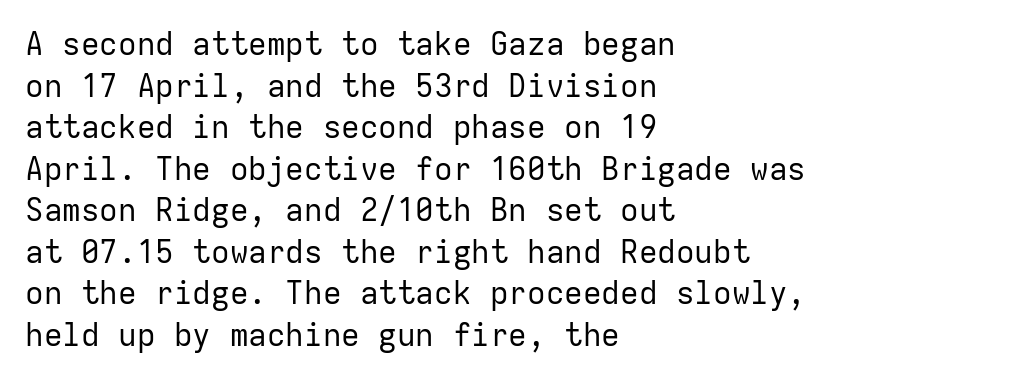
{"serif": "no", "italic": "no", "bold": "no", "weight": "regular", "width": "normal", "stroke_contrast": "low", "x_height": "medium", "monospaced": "yes", "underline": "no", "align": "left", "line_spacing": "normal", "line_spacing_ratio": 1.34, "letter_spacing": "normal", "letter_spacing_em": 0.0, "glyph_px": 31}
